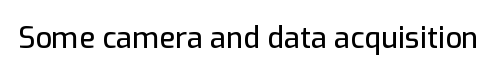
The letterforms sit shoulder to shoulder at normal distance. Vertical strokes here are truly vertical. Proportional: the letters do not fall into vertical columns. The specimen omits any rule beneath the text block's lines. Typographically, this falls in the sans-serif category.
